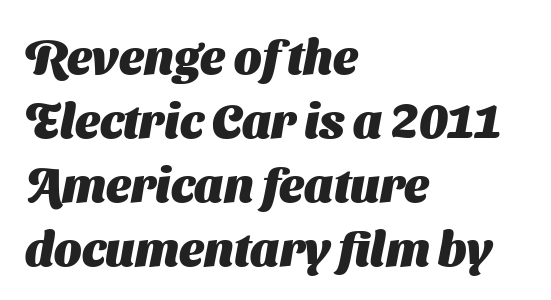
{"serif": "no", "bold": "yes", "weight": "heavy", "width": "normal", "stroke_contrast": "medium", "x_height": "medium", "monospaced": "no", "underline": "no", "align": "left", "line_spacing": "normal", "line_spacing_ratio": 1.33, "letter_spacing": "normal", "letter_spacing_em": 0.0, "glyph_px": 48}
